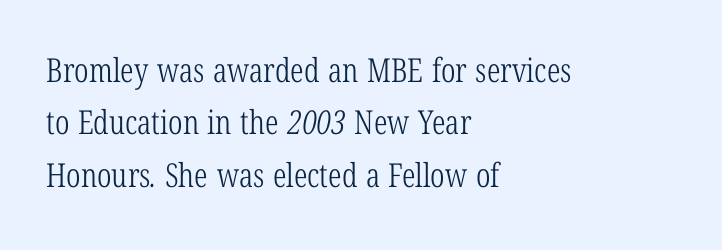
Here the designer chose a conventional face with non-uniform glyph widths. Nobody touched the tracking dial on this one. Glance below the letters and you will spot only blank space. Note: serifs present on the glyphs. How would I describe the line gaps? Plain and ordinary. Casual observation: everything's shoved over to the left.
